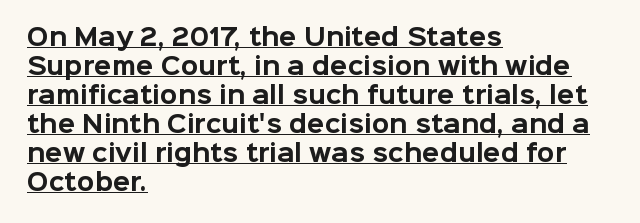
The image shows 23 px bold type, upright; set left-aligned, normal line spacing (1.26x), normal letter spacing, underlined.
